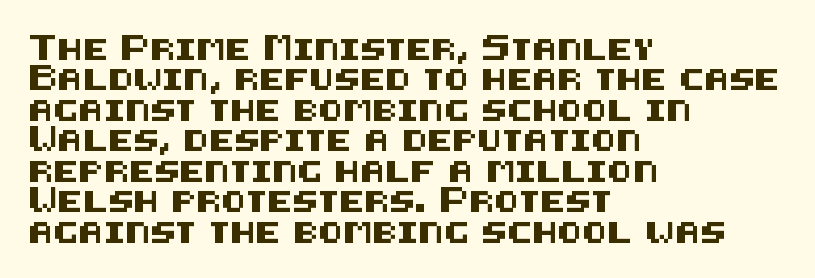
{"italic": "no", "underline": "no", "align": "left", "line_spacing": "normal", "line_spacing_ratio": 1.45, "letter_spacing": "normal", "letter_spacing_em": 0.0, "glyph_px": 21}
